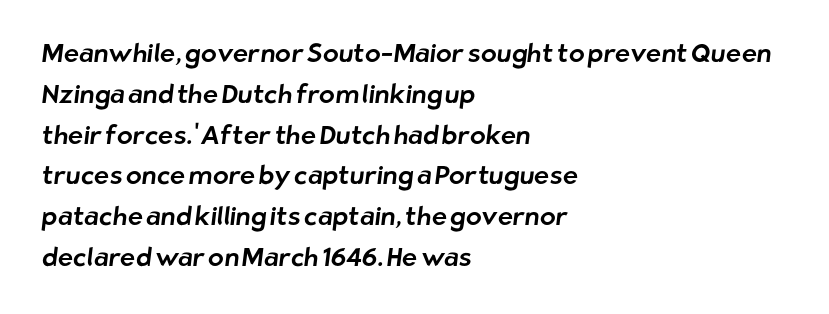
{"underline": "no", "align": "left", "line_spacing": "normal", "line_spacing_ratio": 1.57, "letter_spacing": "normal", "letter_spacing_em": 0.0, "glyph_px": 26}
